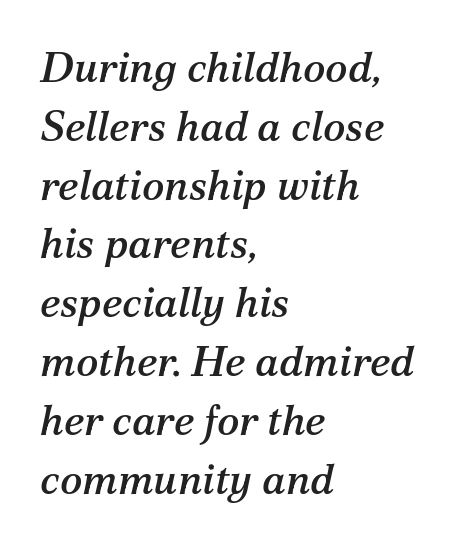
{"serif": "yes", "italic": "yes", "lean": "right", "slant_degrees": 12, "width": "normal", "stroke_contrast": "medium", "x_height": "medium", "monospaced": "no", "underline": "no", "align": "left", "line_spacing": "normal", "line_spacing_ratio": 1.4, "letter_spacing": "normal", "letter_spacing_em": 0.0, "glyph_px": 42}
